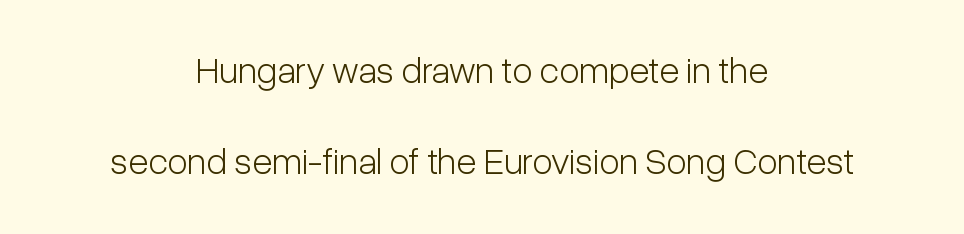
The image shows 37 px light, condensed sans-serif type, upright; set centered, loose line spacing (2.47x), normal letter spacing, not underlined; low stroke contrast and a medium x-height.
